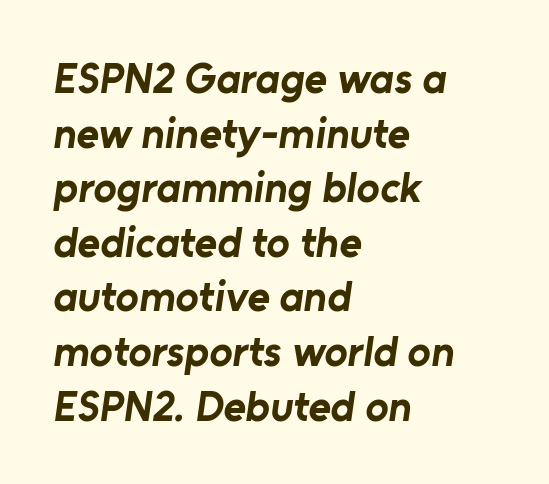
Q: Is the text bold? A: Yes.
Q: Is the typeface a serif or a sans-serif typeface? A: Sans-serif.
Q: Is the text underlined? A: No.
Q: How is the paragraph aligned? A: Left-aligned.
Q: Is the spacing between letters normal or unusually wide? A: Normal.
Q: Is the spacing between lines tight, normal or loose? A: Normal.
Q: Width (condensed, normal, or wide)? A: Normal.
Q: Stroke contrast? A: Low.
Q: x-height? A: Medium.
Q: Monospaced? A: No.
